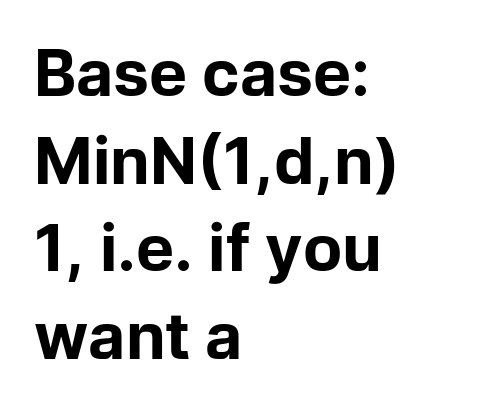
{"serif": "no", "italic": "no", "bold": "yes", "weight": "bold", "width": "normal", "stroke_contrast": "low", "x_height": "medium", "monospaced": "no", "underline": "no", "align": "left", "line_spacing": "normal", "line_spacing_ratio": 1.37, "letter_spacing": "normal", "letter_spacing_em": 0.0, "glyph_px": 64}
